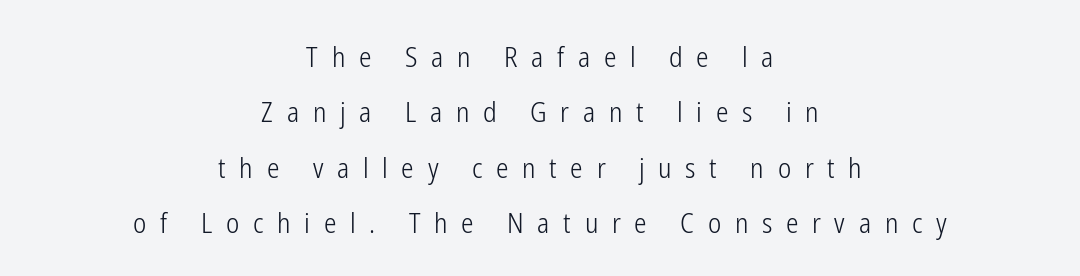
{"serif": "no", "italic": "no", "bold": "no", "weight": "light", "width": "condensed", "stroke_contrast": "low", "x_height": "medium", "monospaced": "no", "underline": "no", "align": "center", "line_spacing": "loose", "line_spacing_ratio": 1.98, "letter_spacing": "wide", "letter_spacing_em": 0.49, "glyph_px": 28}
